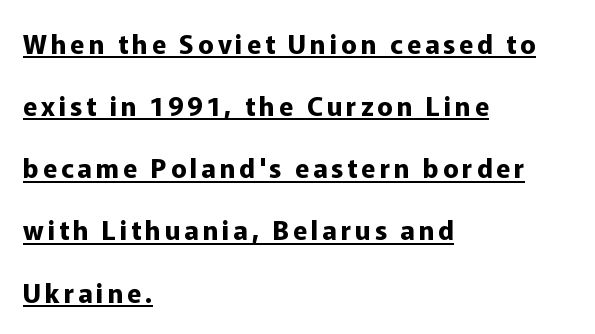
{"italic": "no", "bold": "yes", "underline": "yes", "align": "left", "line_spacing": "loose", "line_spacing_ratio": 2.39, "glyph_px": 26}
